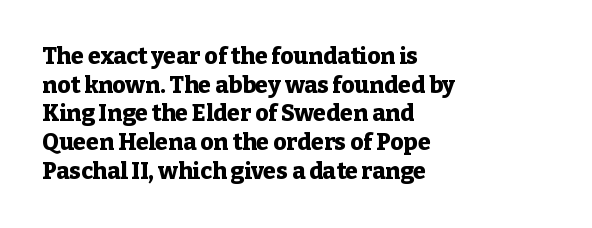
Q: Is the text bold? A: Yes.
Q: Is the text italic (slanted)? A: No, it is upright.
Q: Is the text underlined? A: No.
Q: How is the paragraph aligned? A: Left-aligned.
Q: Is the spacing between letters normal or unusually wide? A: Normal.
Q: Is the spacing between lines tight, normal or loose? A: Normal.
